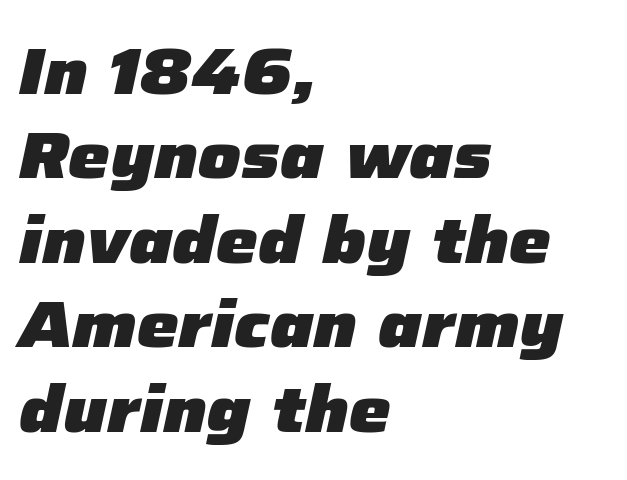
{"italic": "yes", "lean": "right", "slant_degrees": 12, "bold": "yes", "weight": "heavy", "width": "normal", "stroke_contrast": "low", "x_height": "medium", "monospaced": "no", "underline": "no", "align": "left", "line_spacing": "normal", "line_spacing_ratio": 1.28, "letter_spacing": "normal", "letter_spacing_em": 0.0, "glyph_px": 66}
